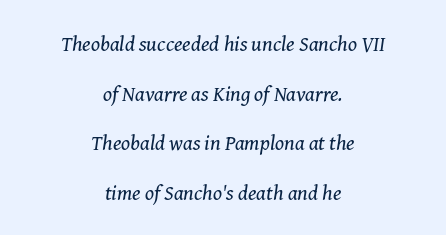
{"italic": "yes", "lean": "right", "slant_degrees": 8, "bold": "no", "underline": "no", "align": "center", "line_spacing": "loose", "line_spacing_ratio": 2.36, "letter_spacing": "normal", "letter_spacing_em": 0.0, "glyph_px": 21}
